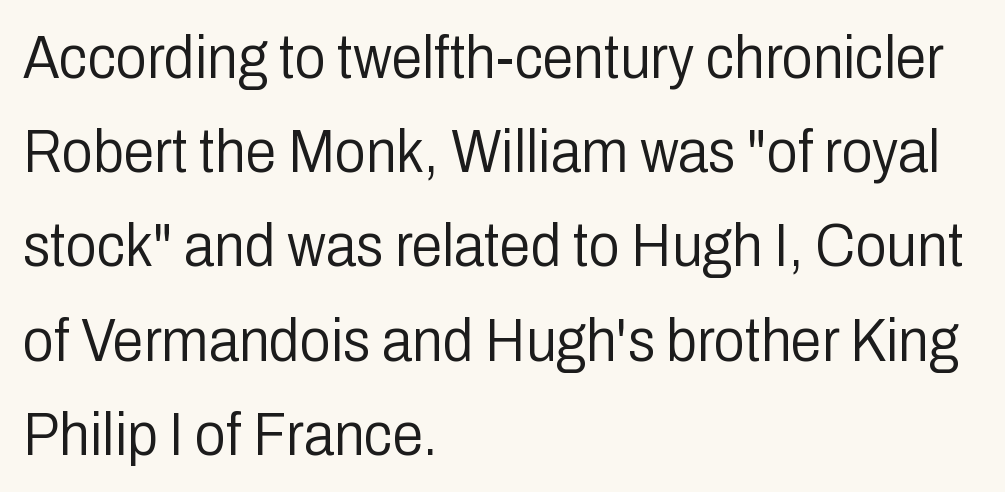
Q: Is the text bold? A: No.
Q: Is the text italic (slanted)? A: No, it is upright.
Q: Is the typeface a serif or a sans-serif typeface? A: Sans-serif.
Q: Is the text underlined? A: No.
Q: How is the paragraph aligned? A: Left-aligned.
Q: Is the spacing between letters normal or unusually wide? A: Normal.
Q: Is the spacing between lines tight, normal or loose? A: Normal.
Q: Width (condensed, normal, or wide)? A: Condensed.
Q: Stroke contrast? A: Low.
Q: x-height? A: Medium.
Q: Monospaced? A: No.
